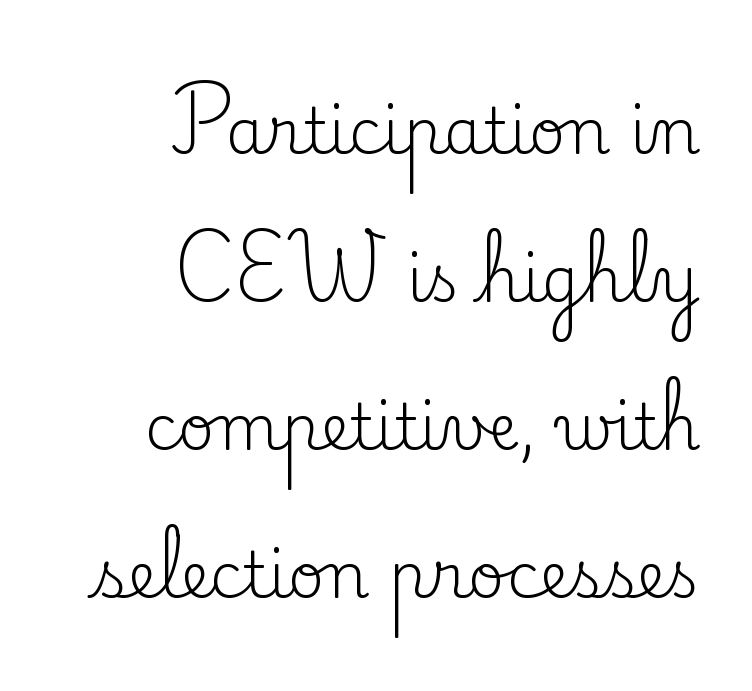
Q: Is the text bold? A: No.
Q: Is the text italic (slanted)? A: No, it is upright.
Q: Is the text underlined? A: No.
Q: How is the paragraph aligned? A: Right-aligned.
Q: Is the spacing between letters normal or unusually wide? A: Normal.
Q: Is the spacing between lines tight, normal or loose? A: Loose.
Q: Width (condensed, normal, or wide)? A: Normal.
Q: Stroke contrast? A: Low.
Q: x-height? A: Small.
Q: Monospaced? A: No.
